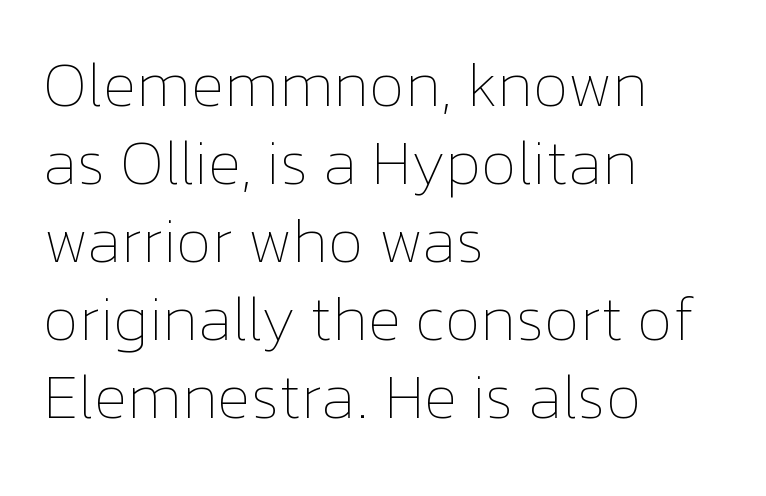
{"italic": "no", "bold": "no", "weight": "thin", "width": "normal", "stroke_contrast": "low", "x_height": "medium", "monospaced": "no", "underline": "no", "align": "left", "line_spacing_ratio": 1.24, "letter_spacing": "normal", "letter_spacing_em": 0.0, "glyph_px": 63}
